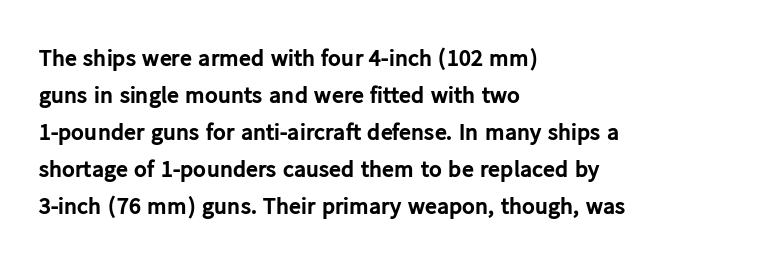
The image shows 24 px bold type, upright; set left-aligned, normal line spacing (1.54x), normal letter spacing, not underlined.
